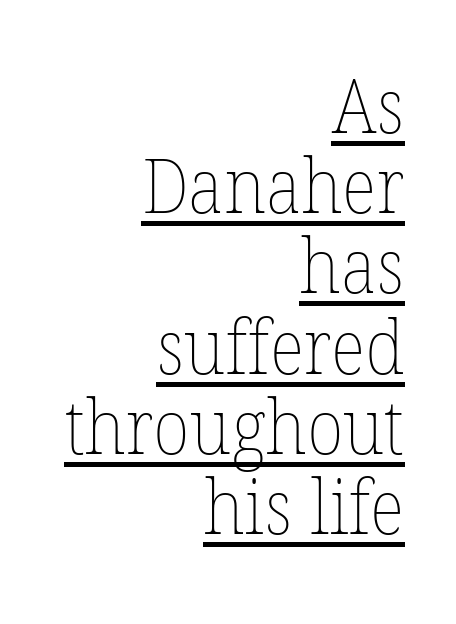
The image shows 75 px thin type; set right-aligned, tight line spacing (1.07x), normal letter spacing, underlined; low stroke contrast and a medium x-height.
